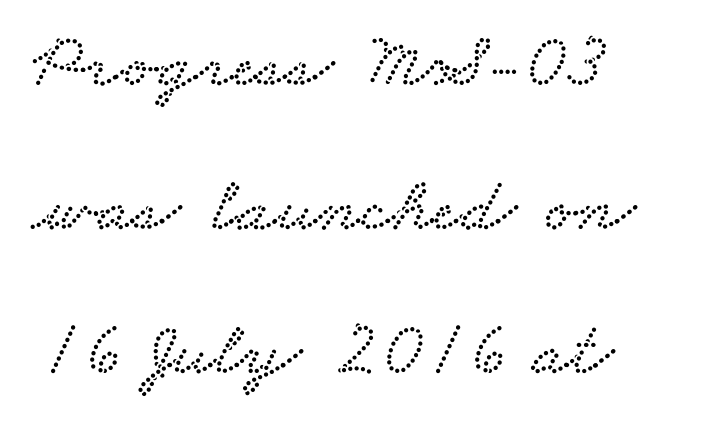
{"serif": "yes", "width": "wide", "stroke_contrast": "low", "x_height": "small", "monospaced": "no", "underline": "no", "align": "left", "line_spacing_ratio": 1.87, "letter_spacing": "normal", "letter_spacing_em": 0.0, "glyph_px": 77}
